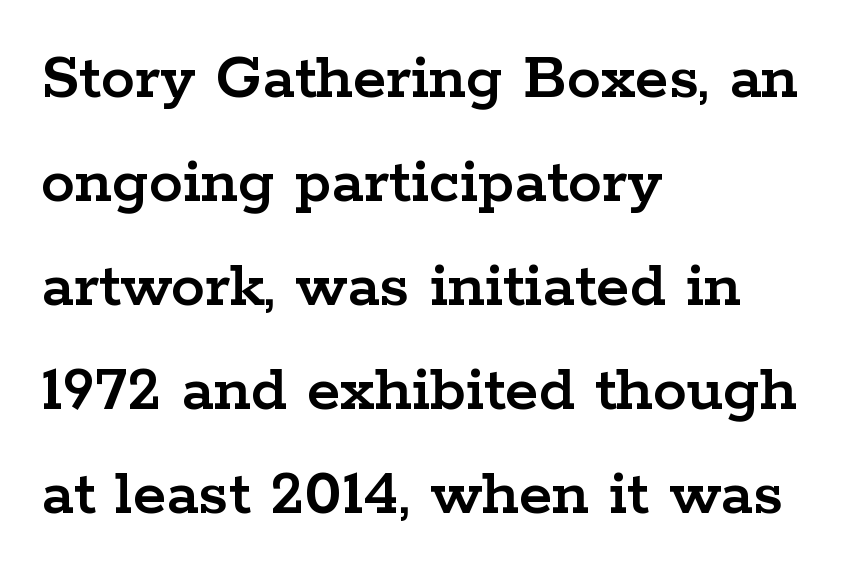
{"serif": "yes", "italic": "no", "width": "wide", "stroke_contrast": "low", "x_height": "medium", "monospaced": "no", "underline": "no", "align": "left", "line_spacing": "normal", "line_spacing_ratio": 1.53, "letter_spacing": "normal", "letter_spacing_em": 0.0, "glyph_px": 68}
